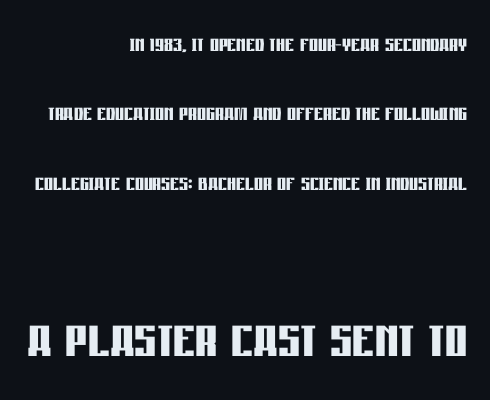
Spacing between characters is what you'd get straight out of the box. Compared with an ordinary text face, these strokes are far heavier — a full bold. Bare-footed words on every line. Serif or sans? Sans — the stroke terminals are bare.
